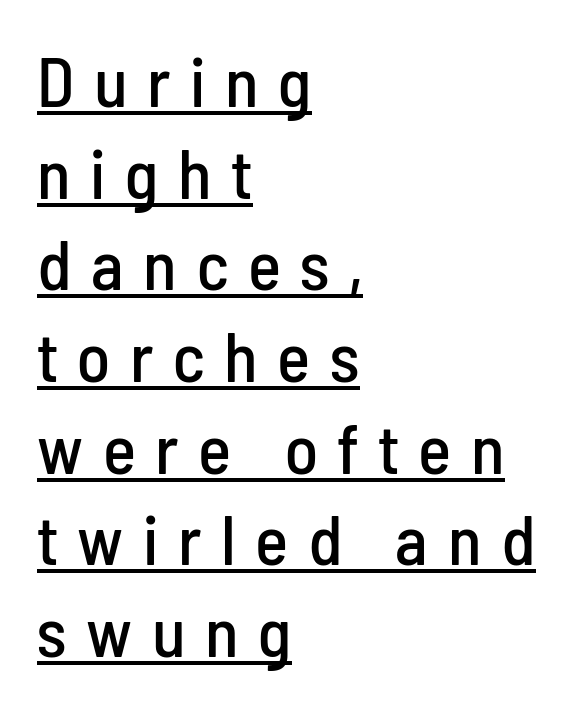
The image shows 70 px condensed sans-serif type, upright; set left-aligned, normal line spacing (1.31x), unusually wide letter spacing (+0.28 em), underlined; low stroke contrast and a medium x-height.
